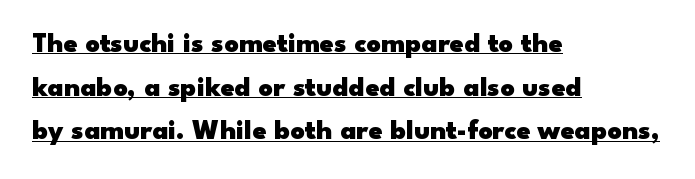
{"serif": "no", "italic": "no", "bold": "yes", "weight": "heavy", "width": "wide", "stroke_contrast": "low", "x_height": "small", "monospaced": "no", "underline": "yes", "align": "left", "line_spacing": "normal", "line_spacing_ratio": 1.56, "letter_spacing": "normal", "letter_spacing_em": 0.0, "glyph_px": 28}
